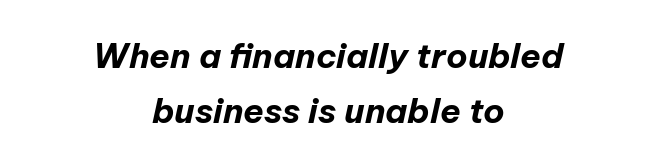
Italic: yes, the glyphs are oblique. Leading matches the norm, producing a regular column. Horizontal alignment here is central, giving a formal, balanced look. The gap between lines stays unmarked. The letters are bold, with thick, heavy strokes. Character widths vary here, with narrow letters taking less room than wide ones.
